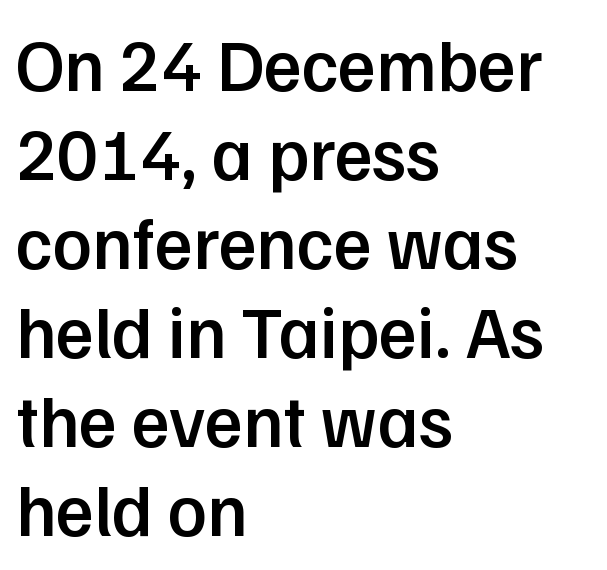
Caption: standard tracking, unaltered. The letters advance in unequal steps, a hallmark of proportional type. Is the type bold? Partly — it's a semibold, heavier than regular but not fully bold. Type without underlining. A typesetter would label this face a sans.
